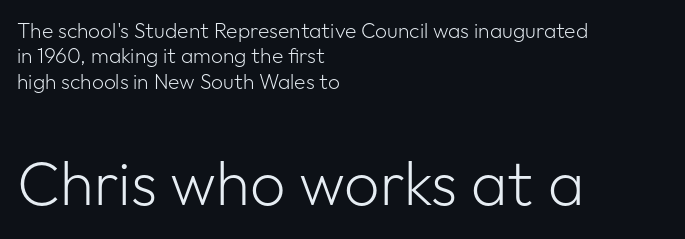
Q: Is the text bold? A: No.
Q: Is the text italic (slanted)? A: No, it is upright.
Q: Is the typeface a serif or a sans-serif typeface? A: Sans-serif.
Q: Is the text underlined? A: No.
Q: How is the paragraph aligned? A: Left-aligned.
Q: Is the spacing between letters normal or unusually wide? A: Normal.
Q: Which block of text is set in a larger size, the first (top) or the second (bottom)? A: The second (bottom) one.
Q: Width (condensed, normal, or wide)? A: Normal.
Q: Stroke contrast? A: Low.
Q: x-height? A: Medium.
Q: Monospaced? A: No.
